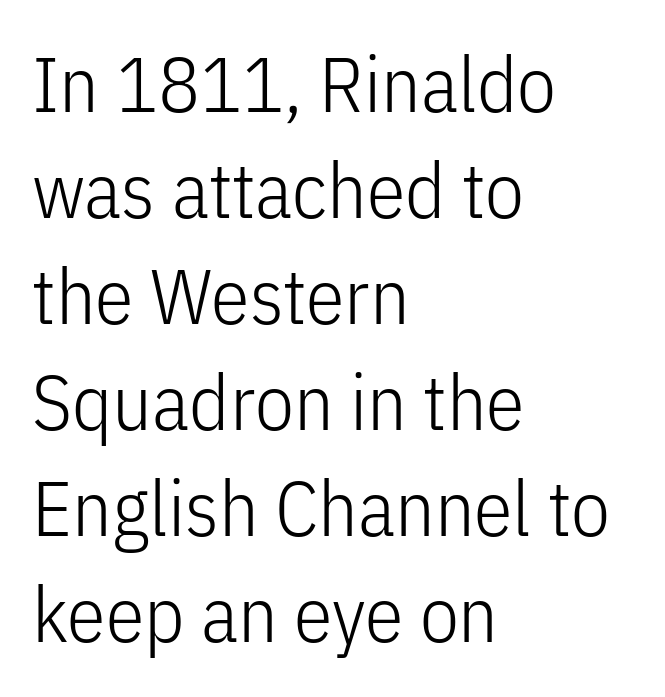
{"serif": "no", "italic": "no", "bold": "no", "weight": "light", "width": "condensed", "stroke_contrast": "low", "x_height": "medium", "monospaced": "no", "underline": "no", "align": "left", "line_spacing": "normal", "line_spacing_ratio": 1.36, "letter_spacing": "normal", "letter_spacing_em": 0.0, "glyph_px": 78}
